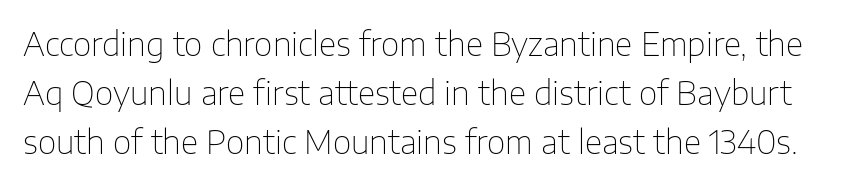
Q: Is the text bold? A: No.
Q: Is the text italic (slanted)? A: No, it is upright.
Q: Is the typeface a serif or a sans-serif typeface? A: Sans-serif.
Q: Is the text underlined? A: No.
Q: Is the spacing between letters normal or unusually wide? A: Normal.
Q: Is the spacing between lines tight, normal or loose? A: Normal.
Q: Width (condensed, normal, or wide)? A: Normal.
Q: Stroke contrast? A: Low.
Q: x-height? A: Medium.
Q: Monospaced? A: No.
